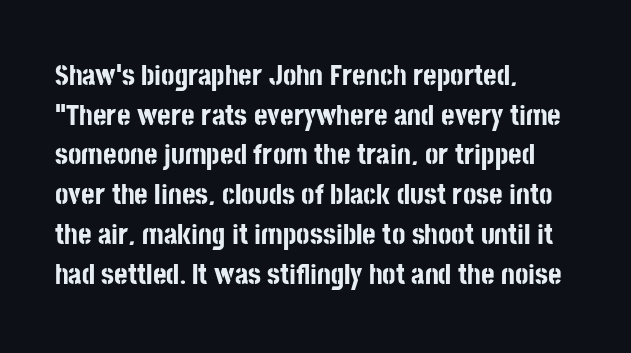
{"serif": "no", "italic": "no", "bold": "yes", "weight": "bold", "width": "condensed", "stroke_contrast": "low", "x_height": "large", "monospaced": "no", "underline": "no", "align": "left", "line_spacing": "normal", "line_spacing_ratio": 1.37, "letter_spacing": "normal", "letter_spacing_em": 0.0, "glyph_px": 29}
